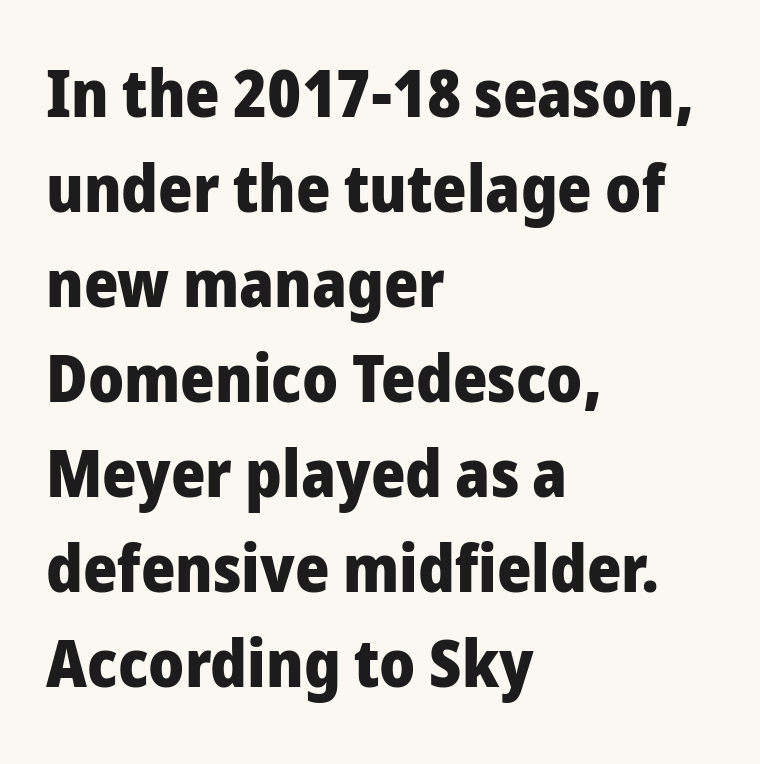
The image shows 66 px heavy sans-serif type, upright; set left-aligned, normal line spacing (1.44x), normal letter spacing, not underlined; low stroke contrast and a medium x-height.
